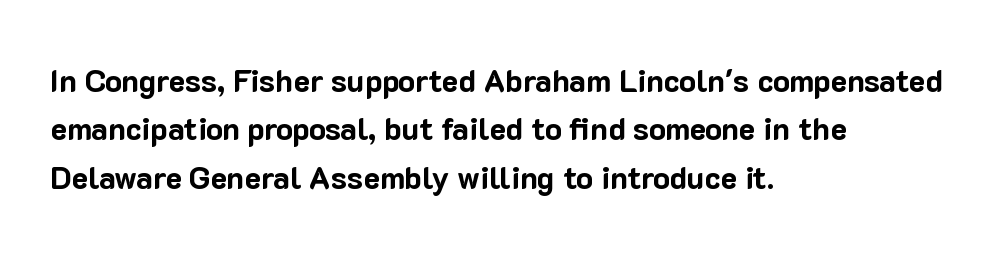
Is this a sans? Yes — the strokes have no serifs. Which margin do the lines hug? The left one — the right edge is uneven. Look at the tracking — it's just the regular setting, nothing added. Has an underline been added? It has not. Each glyph is drawn with heavy, bold strokes. Tall strokes in this sample are plumb rather than angled.
